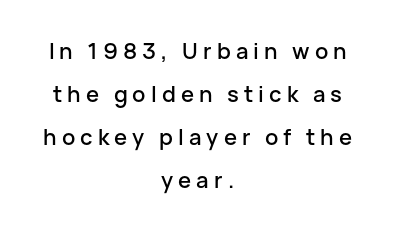
Q: Is the text italic (slanted)? A: No, it is upright.
Q: Is the text underlined? A: No.
Q: How is the paragraph aligned? A: Centered.
Q: Is the spacing between letters normal or unusually wide? A: Unusually wide.
Q: Is the spacing between lines tight, normal or loose? A: Loose.
